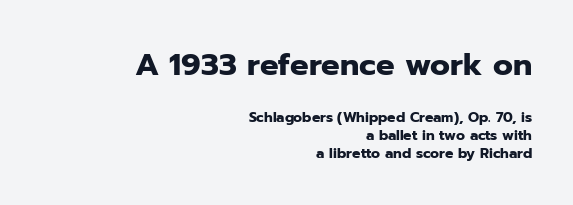
The image shows 31 px heavy sans-serif type, upright; set right-aligned, normal line spacing (1.29x), normal letter spacing, not underlined; the first (top) block is 2.21x larger; low stroke contrast and a medium x-height.
